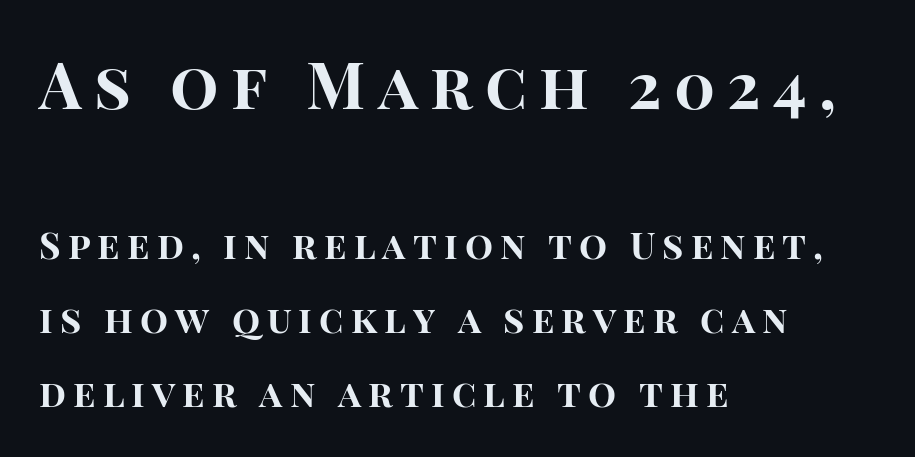
{"serif": "no", "italic": "no", "bold": "yes", "weight": "bold", "width": "normal", "stroke_contrast": "high", "x_height": "large", "monospaced": "no", "underline": "no", "align": "left", "line_spacing": "loose", "line_spacing_ratio": 2.0, "larger_block": "first", "size_ratio": 1.73, "glyph_px": 64}
